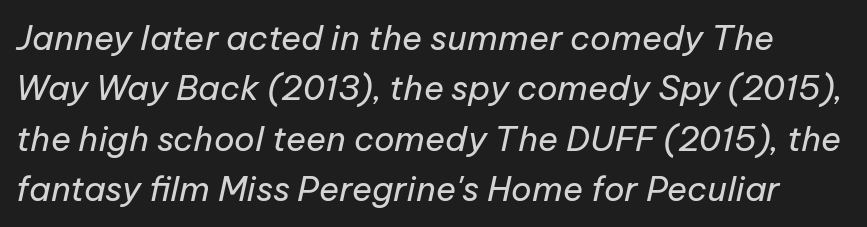
The image shows 34 px regular-weight type, italic (leaning right); set normal line spacing (1.48x), normal letter spacing, not underlined; low stroke contrast and a medium x-height.
